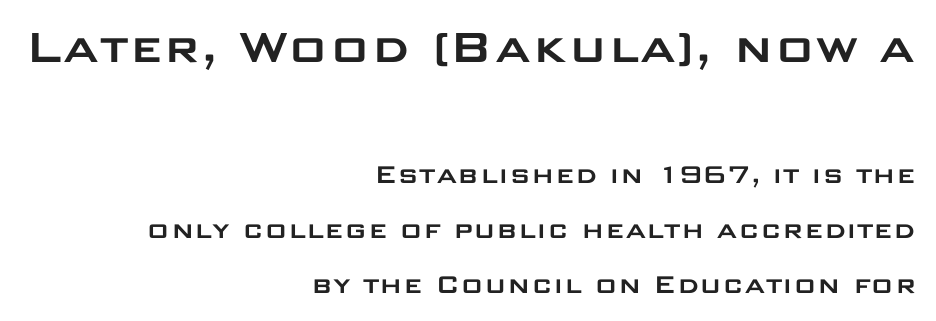
Q: Is the text italic (slanted)? A: No, it is upright.
Q: Is the typeface a serif or a sans-serif typeface? A: Sans-serif.
Q: Is the text underlined? A: No.
Q: How is the paragraph aligned? A: Right-aligned.
Q: Is the spacing between letters normal or unusually wide? A: Normal.
Q: Which block of text is set in a larger size, the first (top) or the second (bottom)? A: The first (top) one.
Q: Width (condensed, normal, or wide)? A: Wide.
Q: Stroke contrast? A: Low.
Q: x-height? A: Large.
Q: Monospaced? A: No.
